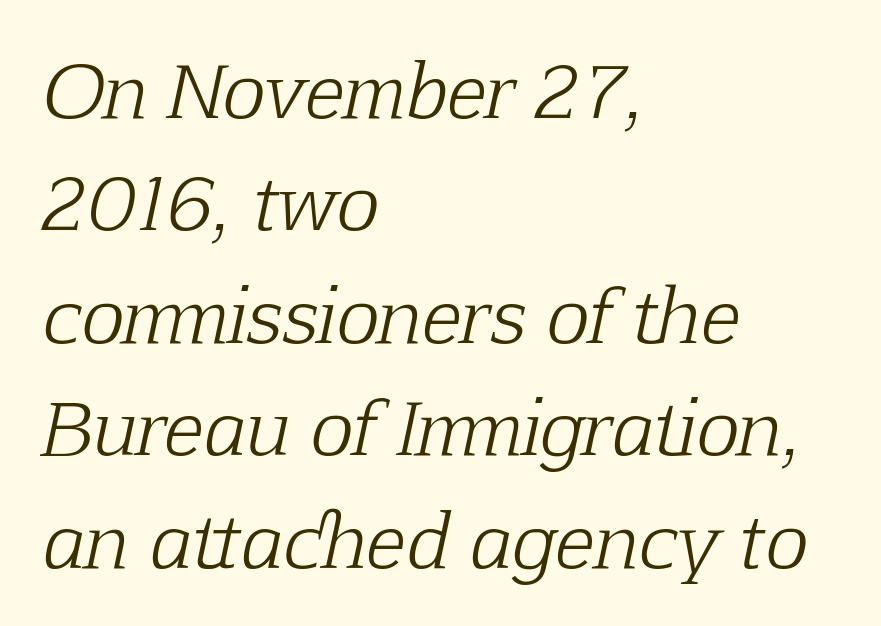
{"serif": "yes", "italic": "yes", "lean": "right", "slant_degrees": 12, "bold": "no", "weight": "light", "width": "normal", "stroke_contrast": "low", "x_height": "medium", "monospaced": "no", "underline": "no", "align": "left", "line_spacing": "normal", "line_spacing_ratio": 1.54, "letter_spacing": "normal", "letter_spacing_em": 0.0, "glyph_px": 73}
